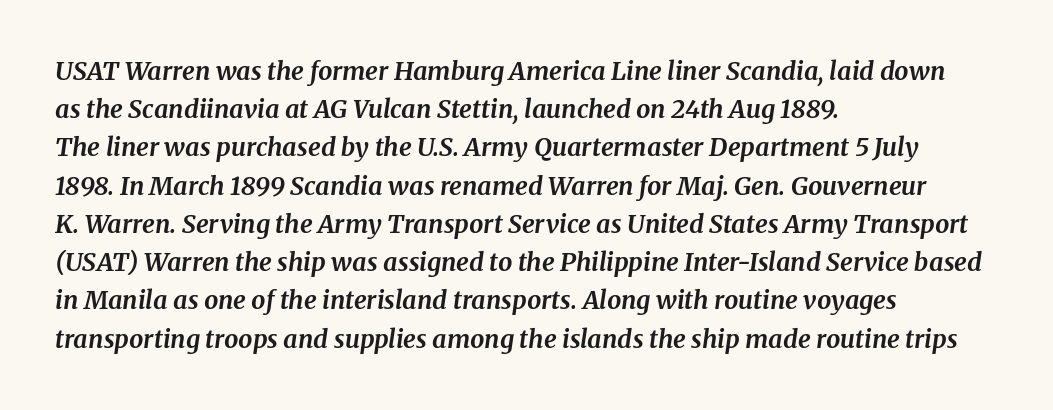
The image shows 25 px bold type, italic (leaning right); set left-aligned, normal line spacing (1.53x), normal letter spacing, not underlined.
